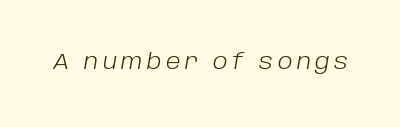
The face looks like a standard text weight, possibly lighter. Nobody drew a line under any word here. Caption: expanded tracking, letters set apart. Observe the lean: these are italic letterforms.
